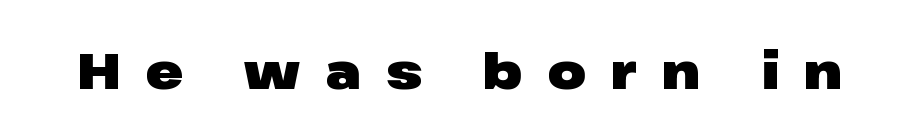
You could not count columns in this text — the font is proportionally spaced. There is plenty of visible air inserted between adjacent glyphs. In terms of weight, the rendering is a true, heavy bold. Any mark beneath the type? The region is blank.
